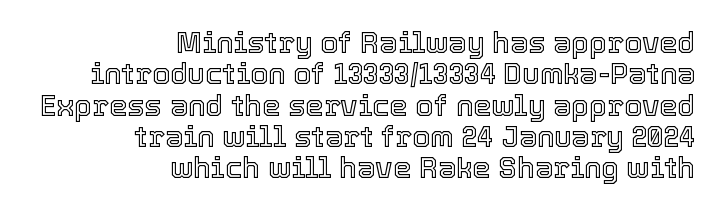
{"italic": "no", "width": "normal", "x_height": "medium", "monospaced": "no", "underline": "no", "align": "right", "line_spacing": "tight", "line_spacing_ratio": 1.08, "letter_spacing": "normal", "letter_spacing_em": 0.0, "glyph_px": 29}
